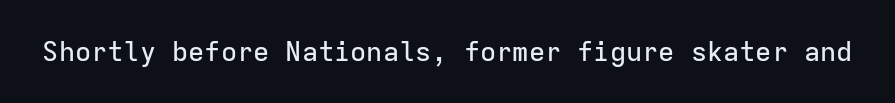
Q: Is the text italic (slanted)? A: No, it is upright.
Q: Is the text underlined? A: No.
Q: Is the spacing between letters normal or unusually wide? A: Normal.
